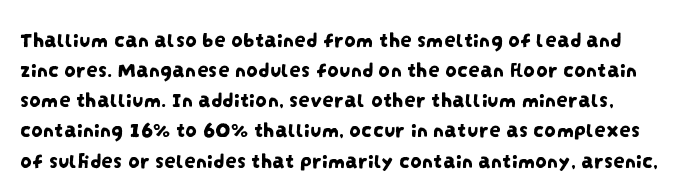
{"underline": "no", "line_spacing": "normal", "line_spacing_ratio": 1.31, "letter_spacing": "normal", "letter_spacing_em": 0.0, "glyph_px": 23}
